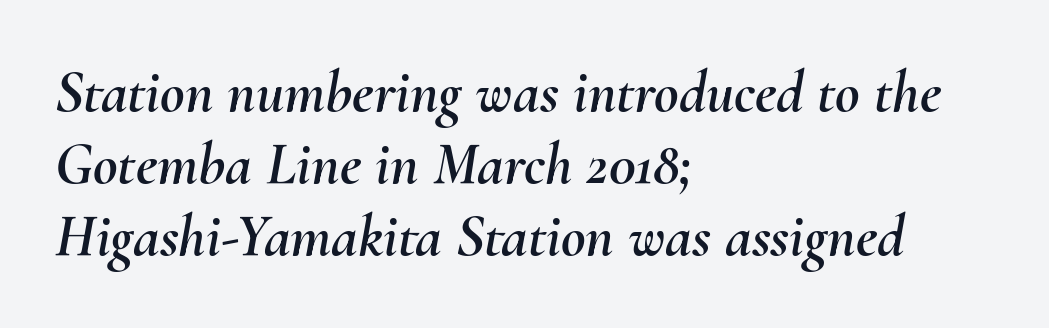
{"italic": "yes", "lean": "right", "slant_degrees": 10, "width": "normal", "stroke_contrast": "medium", "x_height": "small", "monospaced": "no", "underline": "no", "align": "left", "line_spacing_ratio": 1.2, "letter_spacing": "normal", "letter_spacing_em": 0.0, "glyph_px": 60}
